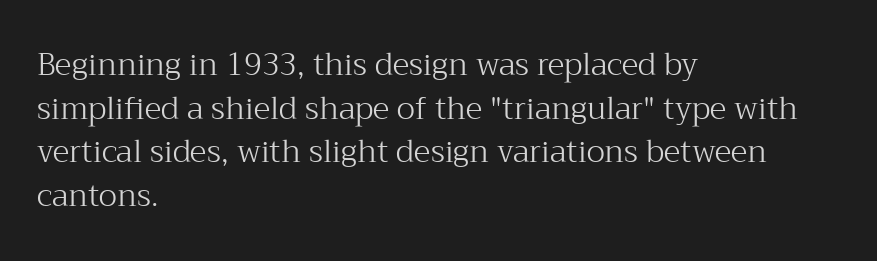
Q: Is the text bold? A: No.
Q: Is the text italic (slanted)? A: No, it is upright.
Q: Is the typeface a serif or a sans-serif typeface? A: Serif.
Q: Is the text underlined? A: No.
Q: How is the paragraph aligned? A: Left-aligned.
Q: Is the spacing between letters normal or unusually wide? A: Normal.
Q: Is the spacing between lines tight, normal or loose? A: Normal.
Q: Width (condensed, normal, or wide)? A: Normal.
Q: Stroke contrast? A: Medium.
Q: x-height? A: Medium.
Q: Monospaced? A: No.
